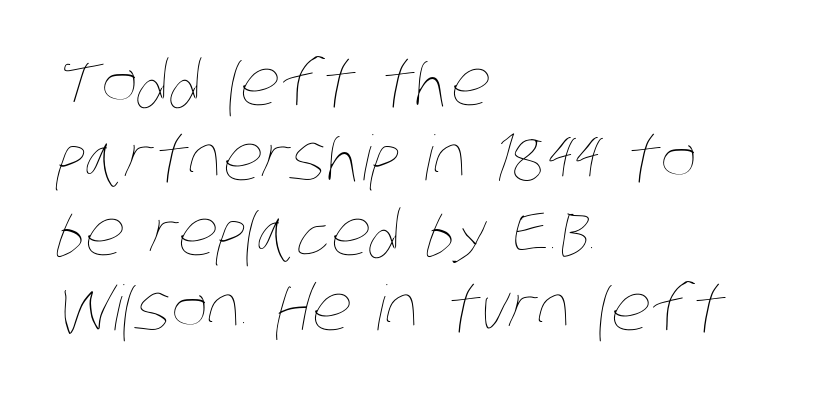
The image shows 62 px thin, condensed type; set left-aligned, line spacing 1.21x, normal letter spacing, not underlined; low stroke contrast and a large x-height.
